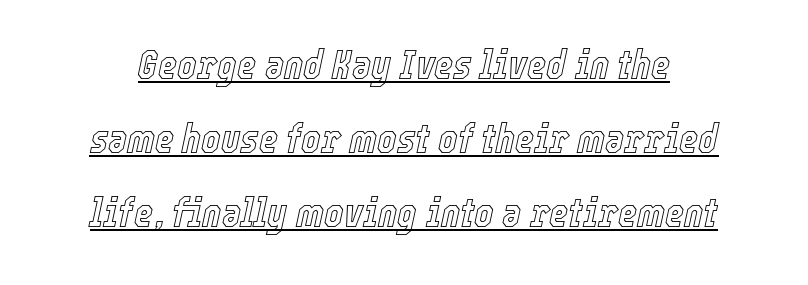
Q: Is the text italic (slanted)? A: Yes, it leans right by about 12 degrees.
Q: Is the text underlined? A: Yes.
Q: Is the spacing between letters normal or unusually wide? A: Normal.
Q: Width (condensed, normal, or wide)? A: Condensed.
Q: x-height? A: Medium.
Q: Monospaced? A: No.
